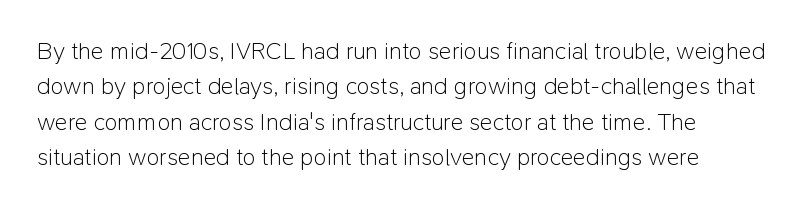
Q: Is the text bold? A: No.
Q: Is the text italic (slanted)? A: No, it is upright.
Q: Is the text underlined? A: No.
Q: How is the paragraph aligned? A: Left-aligned.
Q: Is the spacing between letters normal or unusually wide? A: Normal.
Q: Is the spacing between lines tight, normal or loose? A: Normal.
